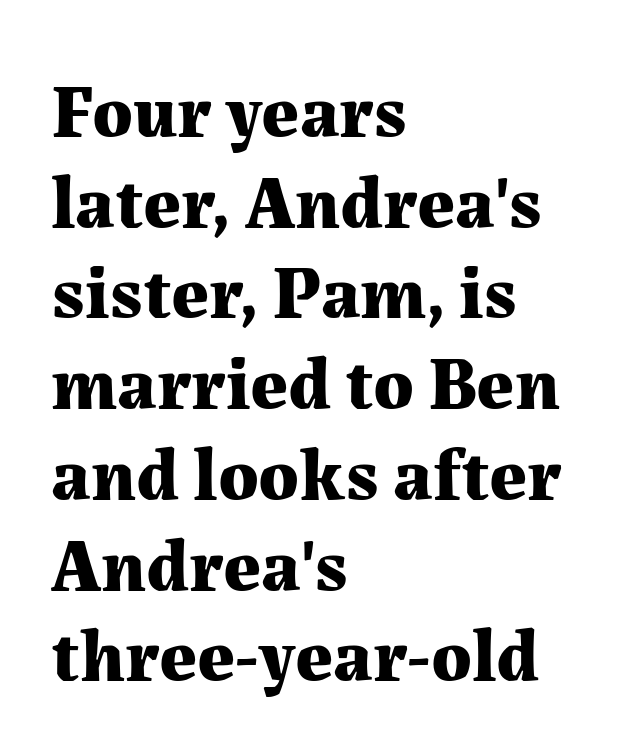
{"serif": "yes", "italic": "no", "bold": "yes", "weight": "bold", "width": "normal", "stroke_contrast": "medium", "x_height": "medium", "monospaced": "no", "underline": "no", "align": "left", "line_spacing_ratio": 1.21, "letter_spacing": "normal", "letter_spacing_em": 0.0, "glyph_px": 75}
